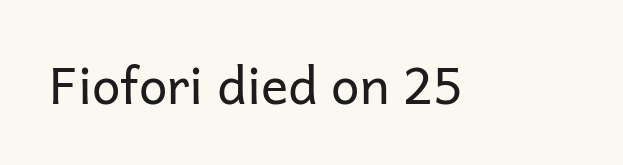
Q: Is the text bold? A: No.
Q: Is the text italic (slanted)? A: No, it is upright.
Q: Is the typeface a serif or a sans-serif typeface? A: Sans-serif.
Q: Is the text underlined? A: No.
Q: Is the spacing between letters normal or unusually wide? A: Normal.
Q: Width (condensed, normal, or wide)? A: Normal.
Q: Stroke contrast? A: Low.
Q: x-height? A: Medium.
Q: Monospaced? A: No.
